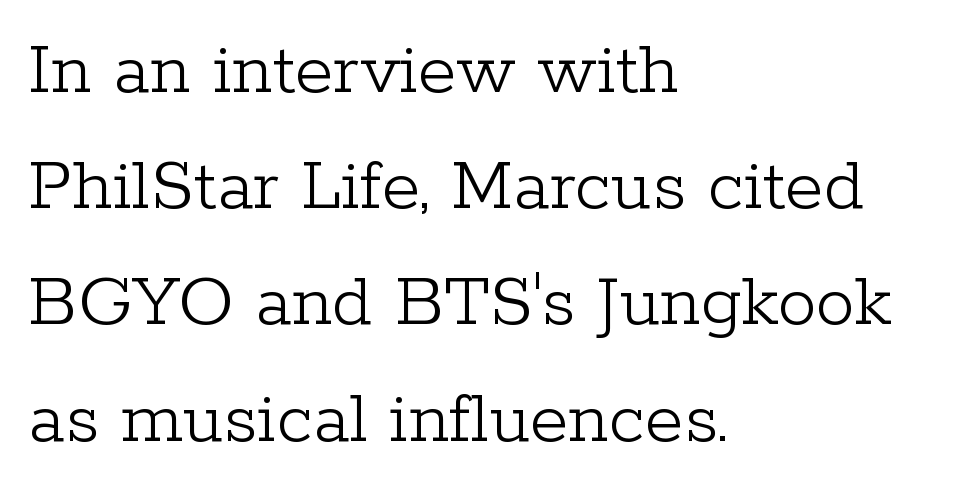
Q: Is the text bold? A: No.
Q: Is the text italic (slanted)? A: No, it is upright.
Q: Is the typeface a serif or a sans-serif typeface? A: Serif.
Q: Is the text underlined? A: No.
Q: How is the paragraph aligned? A: Left-aligned.
Q: Is the spacing between letters normal or unusually wide? A: Normal.
Q: Is the spacing between lines tight, normal or loose? A: Normal.
Q: Width (condensed, normal, or wide)? A: Normal.
Q: Stroke contrast? A: Low.
Q: x-height? A: Medium.
Q: Monospaced? A: No.
